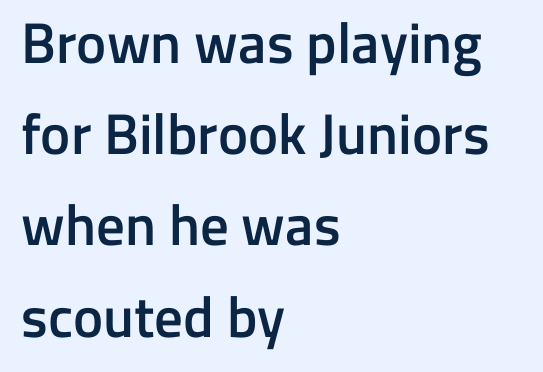
The image shows 57 px semibold sans-serif type, upright; set left-aligned, normal line spacing (1.6x), normal letter spacing, not underlined; low stroke contrast and a medium x-height.
